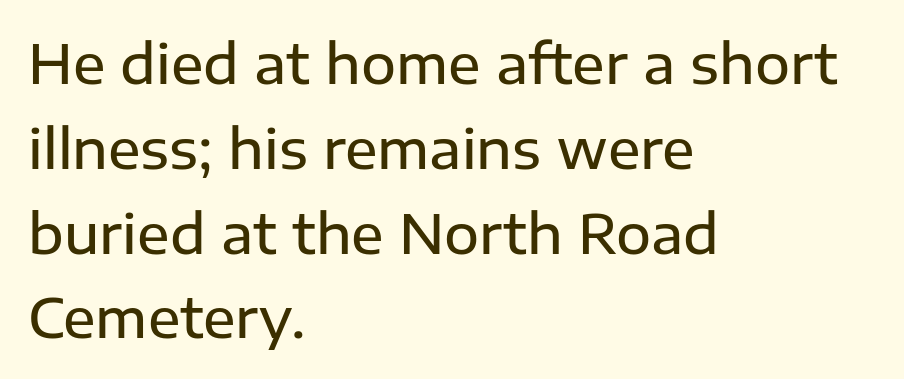
{"serif": "no", "italic": "no", "bold": "semi", "weight": "semibold", "width": "normal", "stroke_contrast": "low", "x_height": "medium", "monospaced": "no", "underline": "no", "align": "left", "line_spacing": "normal", "line_spacing_ratio": 1.57, "letter_spacing": "normal", "letter_spacing_em": 0.0, "glyph_px": 54}
